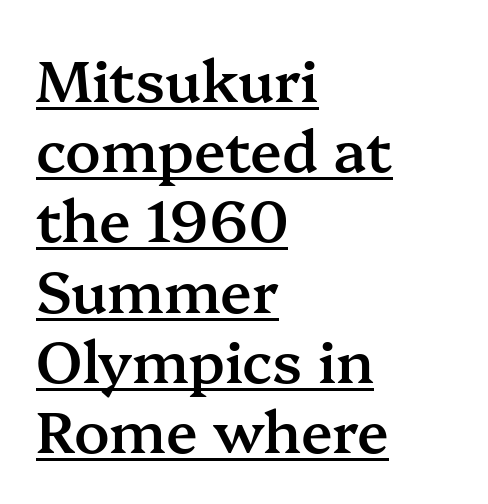
The image shows 58 px semibold serif type, upright; set left-aligned, line spacing 1.21x, normal letter spacing, underlined; medium stroke contrast and a medium x-height.
